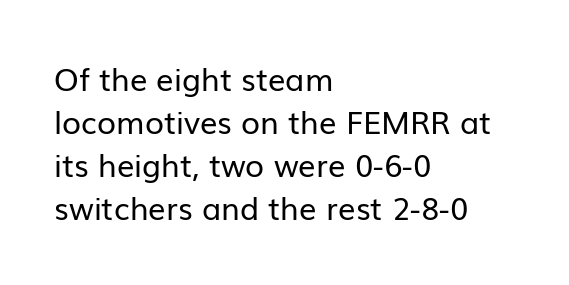
Q: Is the text bold? A: No.
Q: Is the text italic (slanted)? A: No, it is upright.
Q: Is the typeface a serif or a sans-serif typeface? A: Sans-serif.
Q: Is the text underlined? A: No.
Q: How is the paragraph aligned? A: Left-aligned.
Q: Is the spacing between letters normal or unusually wide? A: Normal.
Q: Is the spacing between lines tight, normal or loose? A: Normal.
Q: Width (condensed, normal, or wide)? A: Normal.
Q: Stroke contrast? A: Low.
Q: x-height? A: Medium.
Q: Monospaced? A: No.
